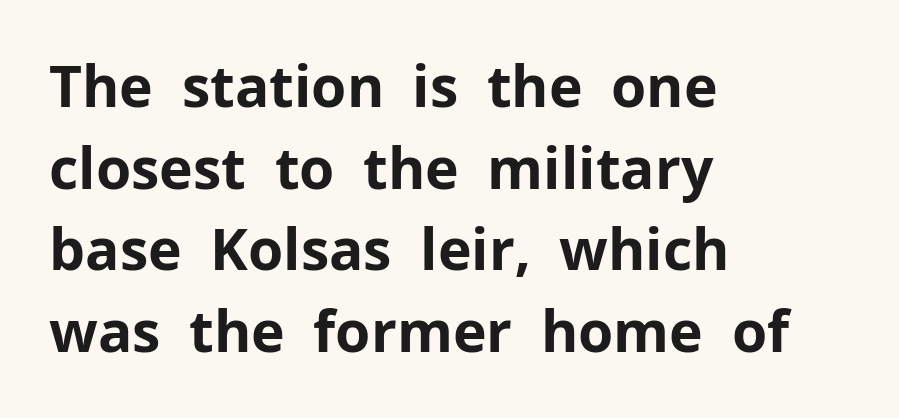
Q: Is the text bold? A: Yes.
Q: Is the text italic (slanted)? A: No, it is upright.
Q: Is the typeface a serif or a sans-serif typeface? A: Sans-serif.
Q: Is the text underlined? A: No.
Q: How is the paragraph aligned? A: Left-aligned.
Q: Is the spacing between letters normal or unusually wide? A: Normal.
Q: Is the spacing between lines tight, normal or loose? A: Normal.
Q: Width (condensed, normal, or wide)? A: Normal.
Q: Stroke contrast? A: Low.
Q: x-height? A: Medium.
Q: Monospaced? A: No.
